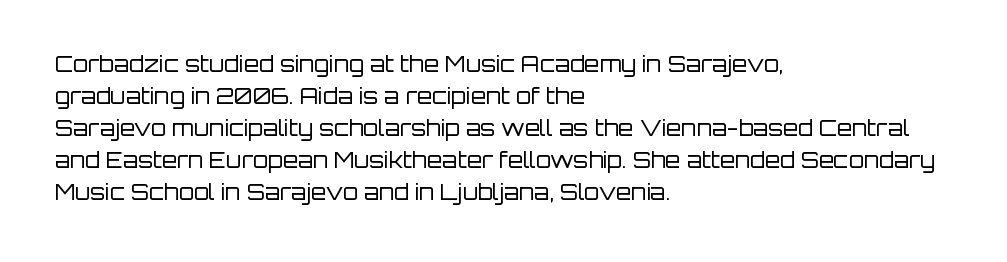
Q: Is the text bold? A: No.
Q: Is the text italic (slanted)? A: No, it is upright.
Q: Is the text underlined? A: No.
Q: How is the paragraph aligned? A: Left-aligned.
Q: Is the spacing between letters normal or unusually wide? A: Normal.
Q: Is the spacing between lines tight, normal or loose? A: Normal.
